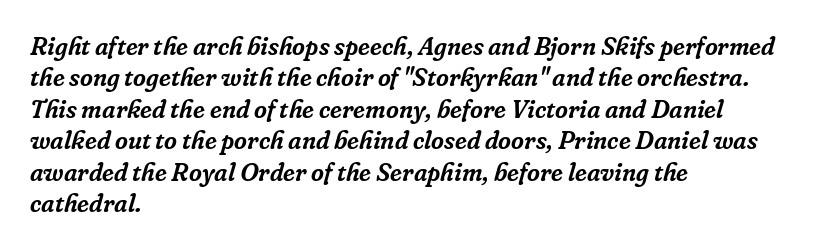
{"italic": "yes", "lean": "right", "slant_degrees": 16, "underline": "no", "align": "left", "line_spacing": "normal", "line_spacing_ratio": 1.26, "letter_spacing": "normal", "letter_spacing_em": 0.0, "glyph_px": 25}
